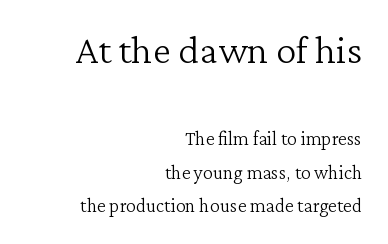
{"serif": "yes", "italic": "no", "bold": "no", "weight": "light", "width": "normal", "stroke_contrast": "low", "x_height": "medium", "monospaced": "no", "underline": "no", "align": "right", "line_spacing": "normal", "line_spacing_ratio": 1.67, "letter_spacing": "normal", "letter_spacing_em": 0.0, "larger_block": "first", "size_ratio": 2.05, "glyph_px": 41}
